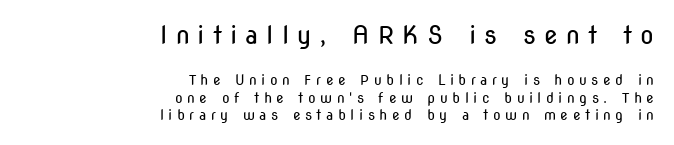
The image shows 25 px text type, upright; set right-aligned, normal line spacing (1.25x), unusually wide letter spacing (+0.32 em), not underlined; the first (top) block is 1.79x larger.
